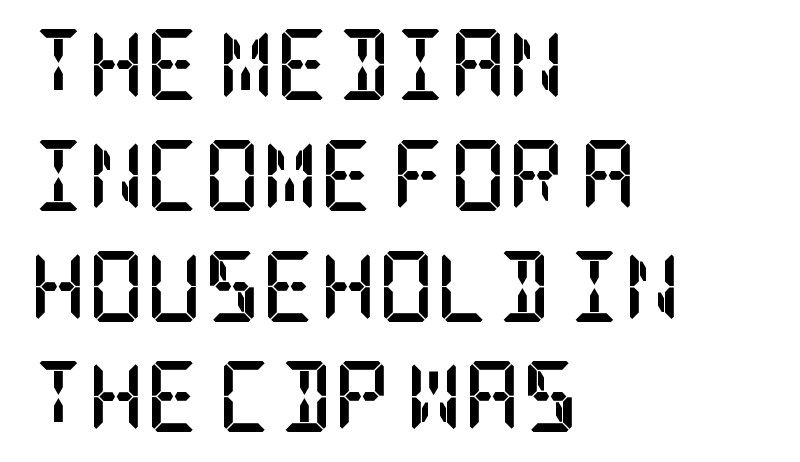
The designer left line spacing at the default. The passage shown has conventional tracking throughout. The compositor pushed each line to the left boundary. Quick note: underline off. Tall strokes in this sample are plumb rather than angled.
